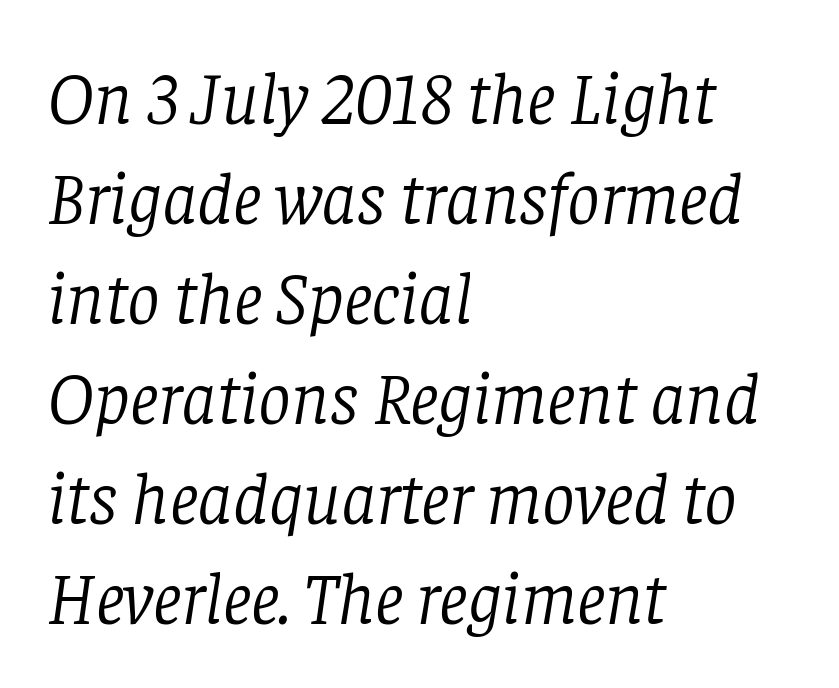
The image shows 73 px light serif type, italic (leaning right); set left-aligned, normal line spacing (1.37x), normal letter spacing, not underlined; low stroke contrast and a large x-height.
